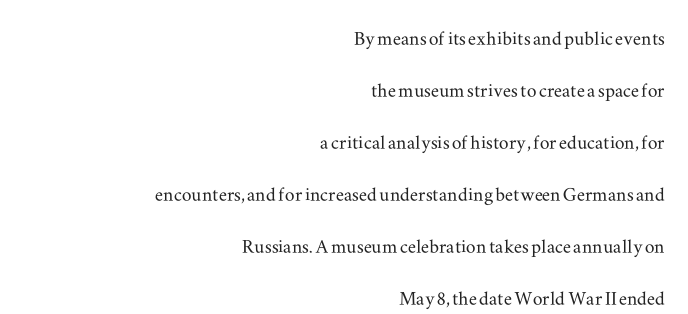
{"italic": "no", "underline": "no", "align": "right", "line_spacing": "loose", "line_spacing_ratio": 2.17, "letter_spacing": "normal", "letter_spacing_em": 0.0, "glyph_px": 24}
